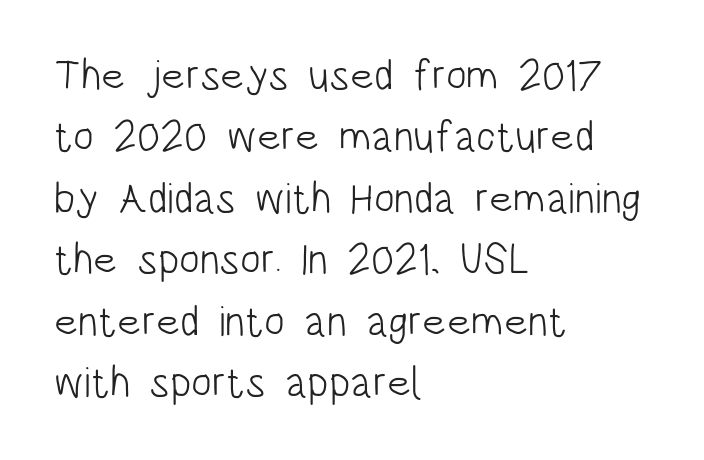
The image shows 43 px light, condensed sans-serif type, upright; set left-aligned, normal line spacing (1.43x), normal letter spacing, not underlined; low stroke contrast and a large x-height.
